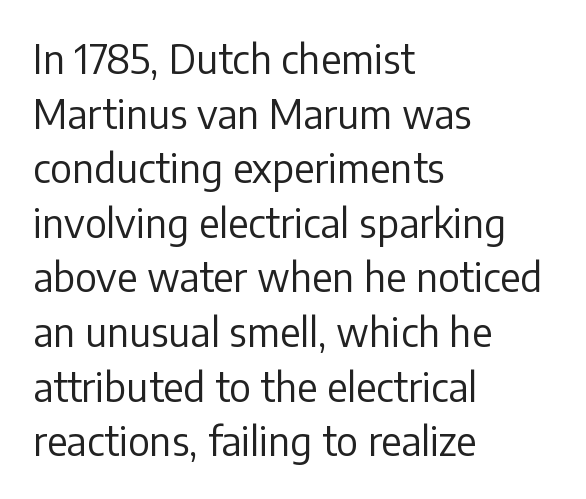
Q: Is the text bold? A: No.
Q: Is the text italic (slanted)? A: No, it is upright.
Q: Is the typeface a serif or a sans-serif typeface? A: Sans-serif.
Q: Is the text underlined? A: No.
Q: How is the paragraph aligned? A: Left-aligned.
Q: Is the spacing between letters normal or unusually wide? A: Normal.
Q: Is the spacing between lines tight, normal or loose? A: Normal.
Q: Width (condensed, normal, or wide)? A: Normal.
Q: Stroke contrast? A: Low.
Q: x-height? A: Medium.
Q: Monospaced? A: No.
